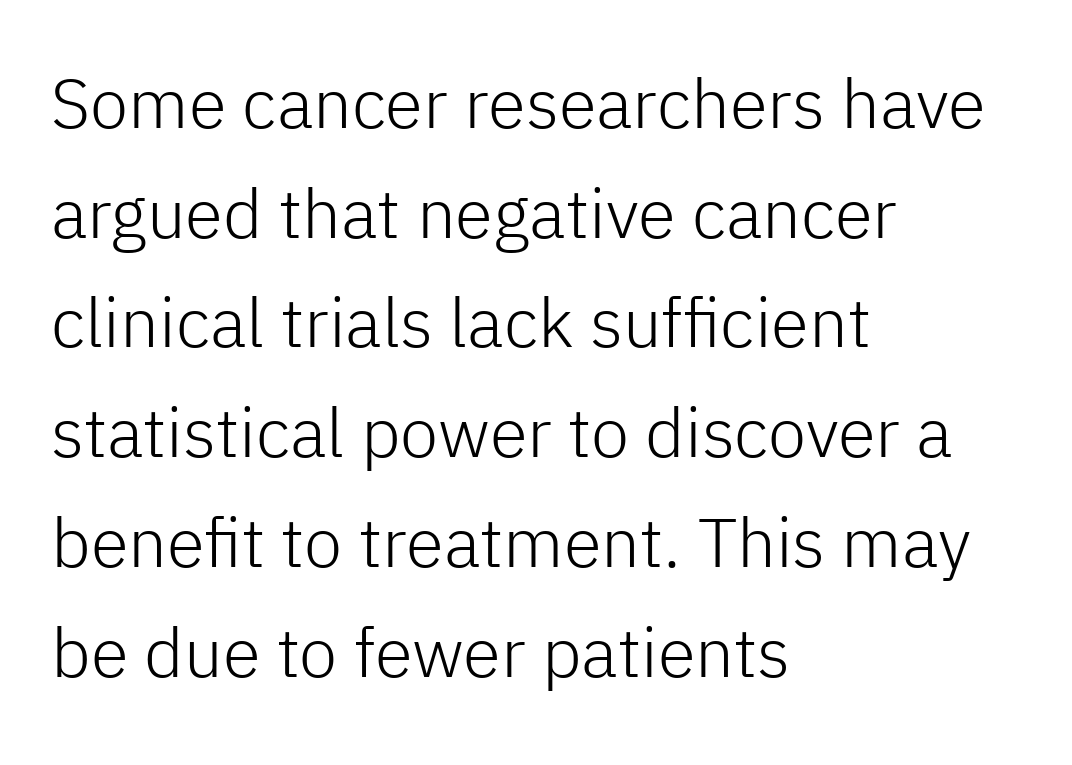
Q: Is the text bold? A: No.
Q: Is the text italic (slanted)? A: No, it is upright.
Q: Is the typeface a serif or a sans-serif typeface? A: Sans-serif.
Q: Is the text underlined? A: No.
Q: How is the paragraph aligned? A: Left-aligned.
Q: Is the spacing between letters normal or unusually wide? A: Normal.
Q: Is the spacing between lines tight, normal or loose? A: Normal.
Q: Width (condensed, normal, or wide)? A: Normal.
Q: Stroke contrast? A: Low.
Q: x-height? A: Medium.
Q: Monospaced? A: No.
